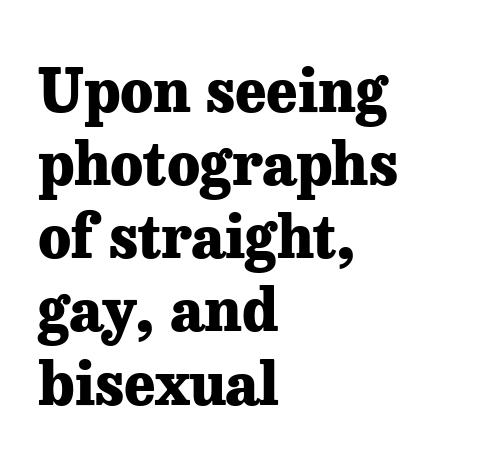
The image shows 59 px heavy serif type, upright; set left-aligned, line spacing 1.24x, normal letter spacing, not underlined; low stroke contrast and a medium x-height.
